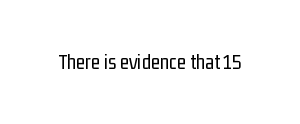
The image shows 21 px text type, upright; set normal letter spacing, not underlined.
